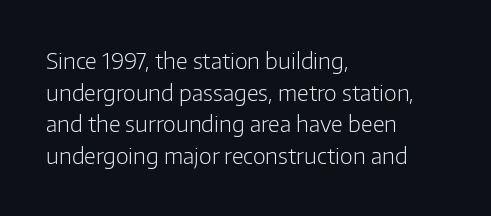
Ordinary non-slanted type is in use. Whoever set this chose a conventional vertical rhythm. Nothing unusual about the tracking: characters are spaced as the font intends. Every row of glyphs begins at an identical x-position on the left.
